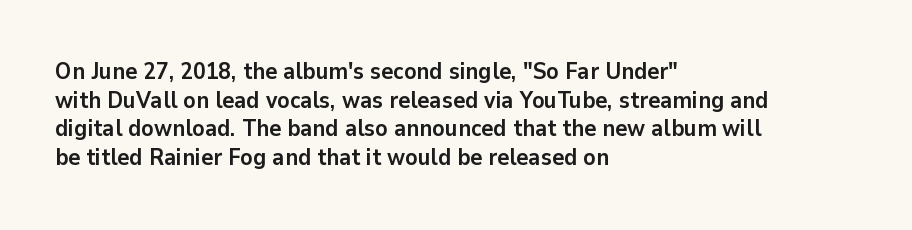
In CSS terms this would be text-align: left. On the weight axis this lands at bold, roughly 700. No word sits above an underline. Regarding leading, the lines here are spaced in the standard way. Quick note: not italic, upright. Glyph-to-glyph distance matches everyday printed text.
